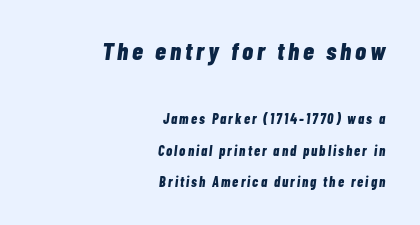
The zone under the glyphs is completely vacant. Does the leading feel generous? Absolutely, it's lavish. These two chunks differ in scale, with the top chunk taking the larger measure. Strokes here are thick enough to call this a true bold. The typesetter chose a ragged-left arrangement here.
